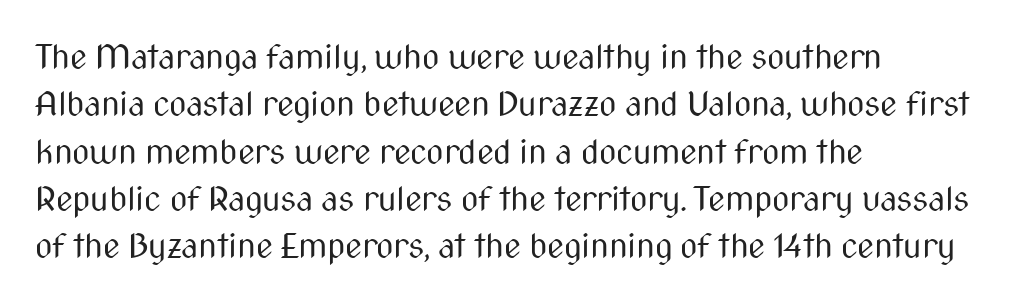
Q: Is the text bold? A: No.
Q: Is the text italic (slanted)? A: No, it is upright.
Q: Is the typeface a serif or a sans-serif typeface? A: Sans-serif.
Q: Is the text underlined? A: No.
Q: How is the paragraph aligned? A: Left-aligned.
Q: Is the spacing between letters normal or unusually wide? A: Normal.
Q: Is the spacing between lines tight, normal or loose? A: Normal.
Q: Width (condensed, normal, or wide)? A: Condensed.
Q: Stroke contrast? A: Medium.
Q: x-height? A: Medium.
Q: Monospaced? A: No.
